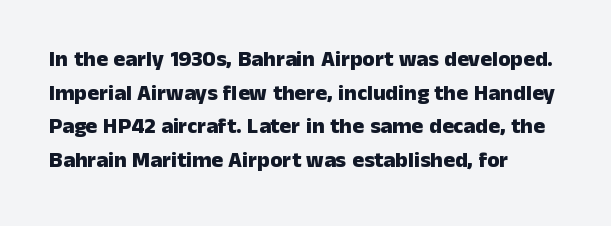
{"italic": "no", "bold": "yes", "underline": "no", "align": "left", "line_spacing": "normal", "line_spacing_ratio": 1.53, "letter_spacing": "normal", "letter_spacing_em": 0.0, "glyph_px": 22}
